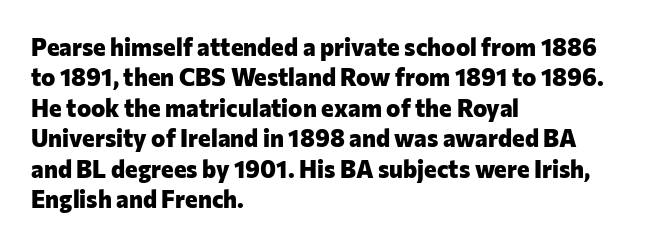
The glyphs are unaccompanied by any horizontal stroke below them. The leading is moderate, giving the passage an even texture. Left-aligned paragraph, ragged on the right. A full-strength bold gives these letters their thick strokes. This sample uses an upright cut, with every glyph sitting square on the baseline.
